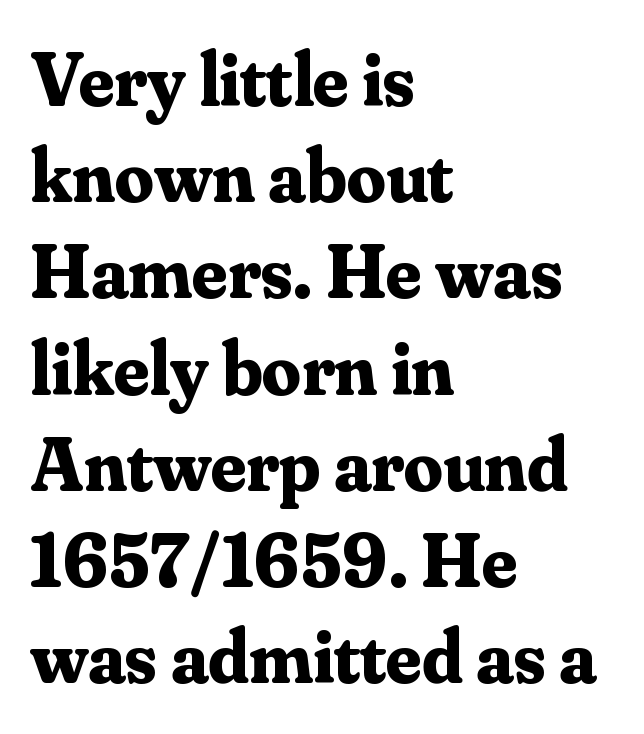
The passage is arranged the way most books set body copy — flush left. The words here are not underlined. Does the type have serifs? Yes, each stem ends in a small foot. The typography opts for an upright posture over an oblique one.
